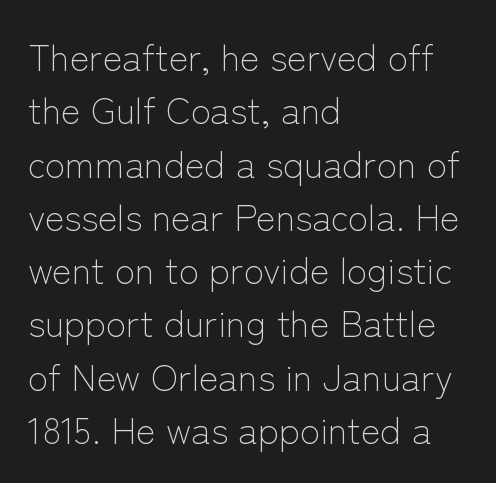
The image shows 37 px light sans-serif type, upright; set left-aligned, normal line spacing (1.44x), normal letter spacing, not underlined; low stroke contrast and a medium x-height.
